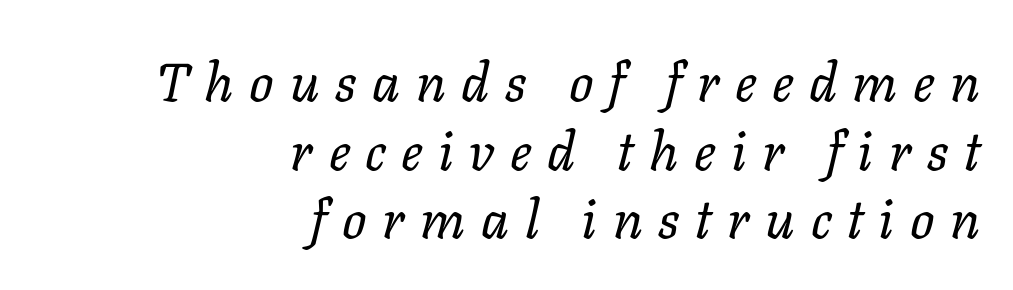
Is the type slanted? Yes — the strokes lean at a clear angle. These lines have a slow, spaced-out rhythm from letter to letter. Right-aligned paragraph, ragged on the left. Proportional: the letters do not fall into vertical columns. Descenders hang freely into open space. Letters have the restrained weight of plain body copy at most.
